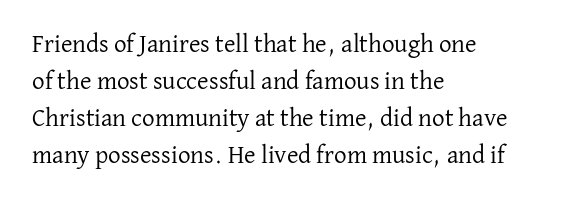
Q: Is the text bold? A: No.
Q: Is the text italic (slanted)? A: No, it is upright.
Q: Is the text underlined? A: No.
Q: How is the paragraph aligned? A: Left-aligned.
Q: Is the spacing between letters normal or unusually wide? A: Normal.
Q: Is the spacing between lines tight, normal or loose? A: Normal.
